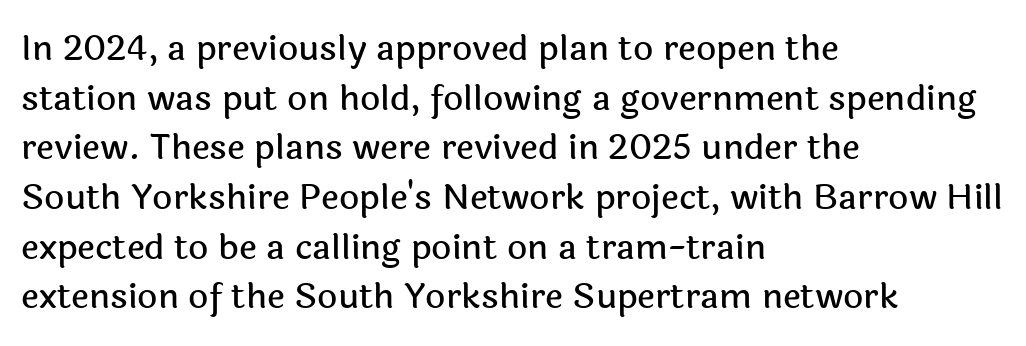
The image shows 35 px sans-serif type, upright; set left-aligned, normal line spacing (1.42x), normal letter spacing, not underlined; a medium x-height.
